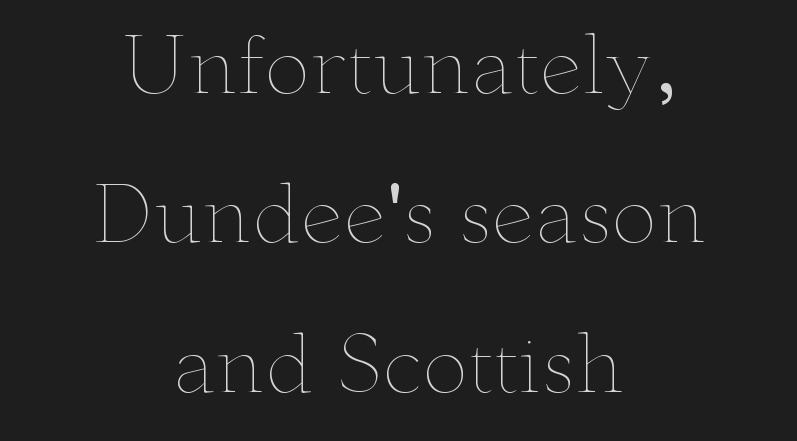
{"italic": "no", "bold": "no", "weight": "thin", "width": "wide", "stroke_contrast": "low", "x_height": "small", "monospaced": "no", "underline": "no", "align": "center", "line_spacing": "loose", "line_spacing_ratio": 1.94, "letter_spacing": "normal", "letter_spacing_em": 0.0, "glyph_px": 77}
